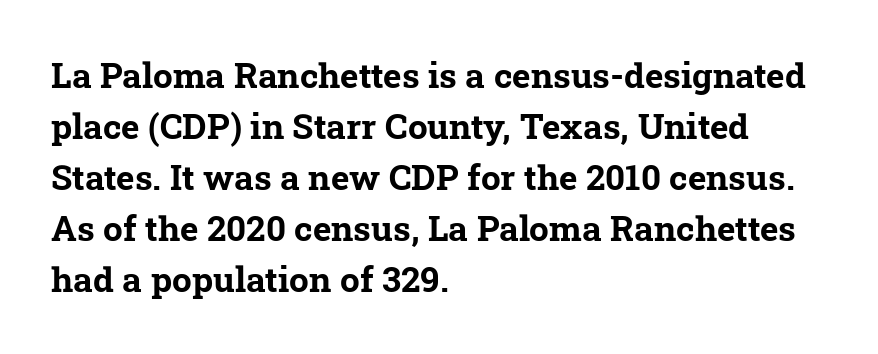
The image shows 35 px bold serif type; set left-aligned, normal line spacing (1.46x), normal letter spacing, not underlined; low stroke contrast and a medium x-height.
